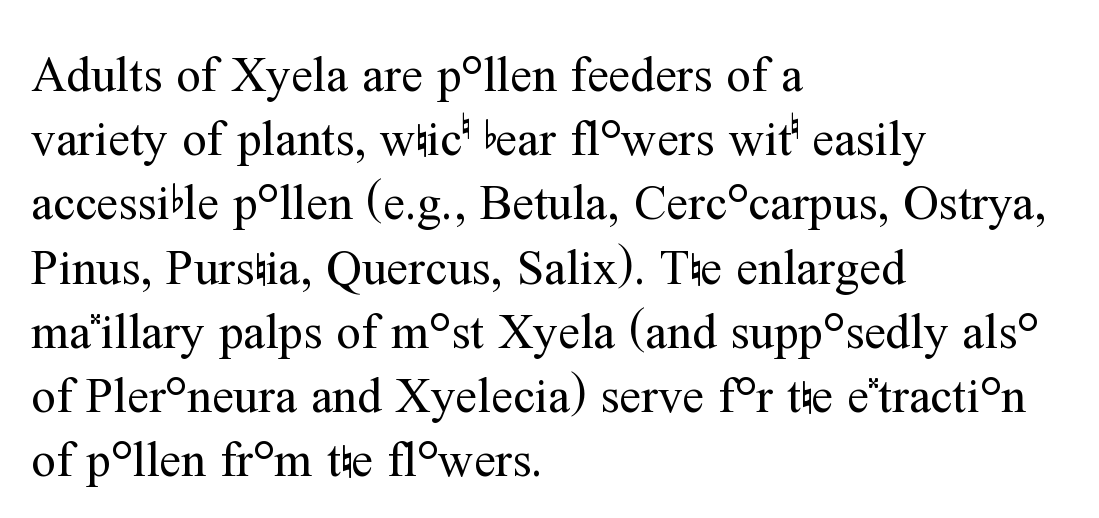
The image shows 49 px regular-weight serif type, upright; set left-aligned, normal line spacing (1.31x), normal letter spacing, not underlined; medium stroke contrast and a medium x-height.
